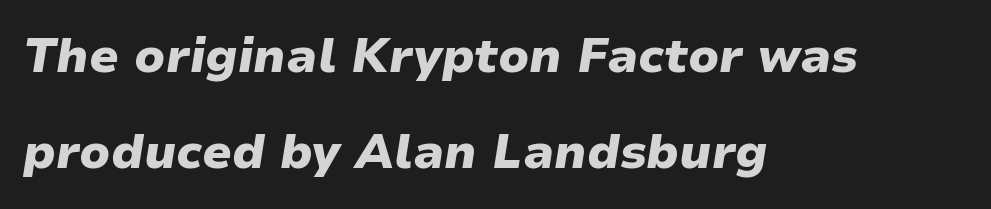
Q: Is the text bold? A: Yes.
Q: Is the text italic (slanted)? A: Yes, it leans right by about 9 degrees.
Q: Is the text underlined? A: No.
Q: How is the paragraph aligned? A: Left-aligned.
Q: Is the spacing between letters normal or unusually wide? A: Normal.
Q: Is the spacing between lines tight, normal or loose? A: Loose.
Q: Width (condensed, normal, or wide)? A: Normal.
Q: Stroke contrast? A: Low.
Q: x-height? A: Medium.
Q: Monospaced? A: No.
